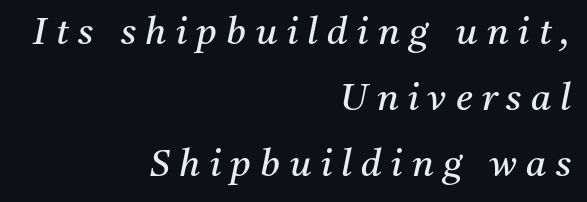
You could only call the tracking loose — the letters float apart. Posture: slanted. Stroke terminals: seriffed. The ragged edge is on the left, which tells us the setting is flush right.
